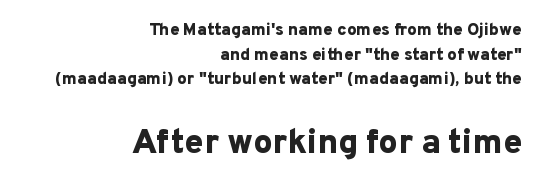
Q: Is the text bold? A: Yes.
Q: Is the text italic (slanted)? A: No, it is upright.
Q: Is the typeface a serif or a sans-serif typeface? A: Sans-serif.
Q: Is the text underlined? A: No.
Q: How is the paragraph aligned? A: Right-aligned.
Q: Is the spacing between letters normal or unusually wide? A: Normal.
Q: Is the spacing between lines tight, normal or loose? A: Normal.
Q: Which block of text is set in a larger size, the first (top) or the second (bottom)? A: The second (bottom) one.
Q: Width (condensed, normal, or wide)? A: Normal.
Q: Stroke contrast? A: Low.
Q: x-height? A: Medium.
Q: Monospaced? A: No.
